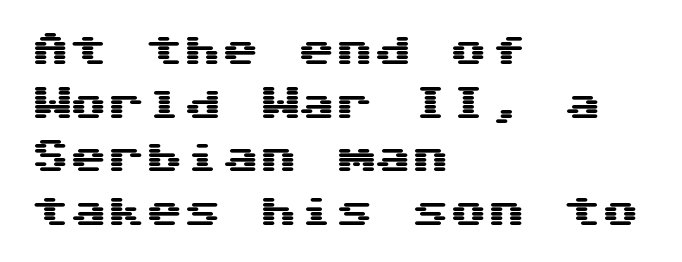
The image shows 38 px wide sans-serif type, upright; set left-aligned, normal line spacing (1.41x), normal letter spacing, not underlined; medium stroke contrast and a medium x-height.
